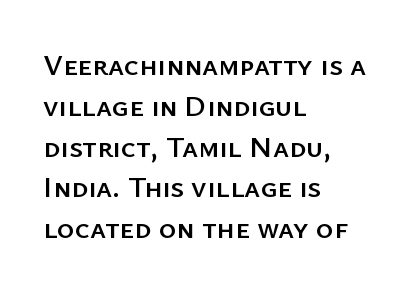
{"serif": "no", "italic": "no", "width": "normal", "stroke_contrast": "low", "x_height": "medium", "monospaced": "no", "underline": "no", "align": "left", "line_spacing": "normal", "line_spacing_ratio": 1.36, "letter_spacing": "normal", "letter_spacing_em": 0.0, "glyph_px": 30}
